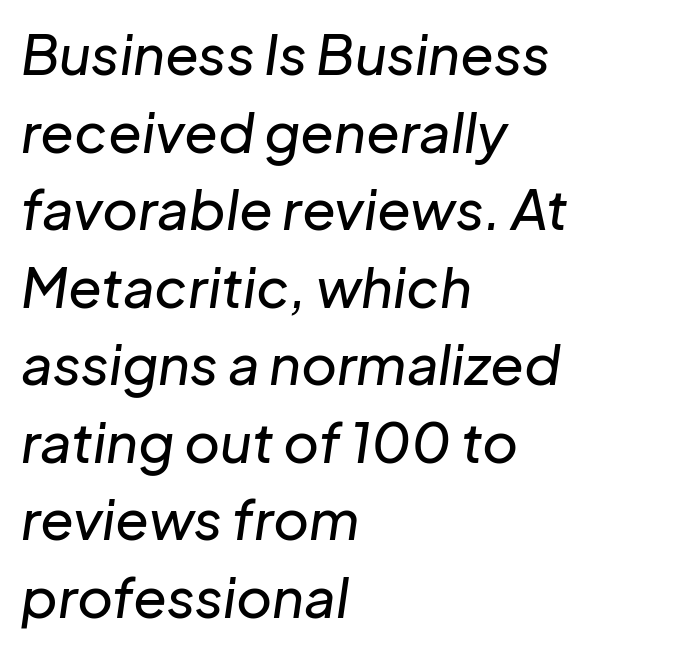
Q: Is the text italic (slanted)? A: Yes, it leans right by about 8 degrees.
Q: Is the text underlined? A: No.
Q: How is the paragraph aligned? A: Left-aligned.
Q: Is the spacing between letters normal or unusually wide? A: Normal.
Q: Is the spacing between lines tight, normal or loose? A: Normal.
Q: Width (condensed, normal, or wide)? A: Normal.
Q: Stroke contrast? A: Low.
Q: x-height? A: Medium.
Q: Monospaced? A: No.
